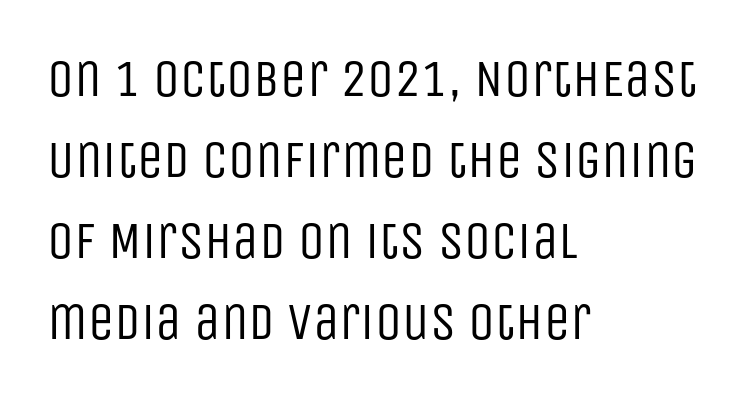
Q: Is the text bold? A: No.
Q: Is the text italic (slanted)? A: No, it is upright.
Q: Is the typeface a serif or a sans-serif typeface? A: Sans-serif.
Q: Is the text underlined? A: No.
Q: How is the paragraph aligned? A: Left-aligned.
Q: Is the spacing between letters normal or unusually wide? A: Normal.
Q: Is the spacing between lines tight, normal or loose? A: Normal.
Q: Width (condensed, normal, or wide)? A: Condensed.
Q: Stroke contrast? A: Low.
Q: x-height? A: Large.
Q: Monospaced? A: No.
